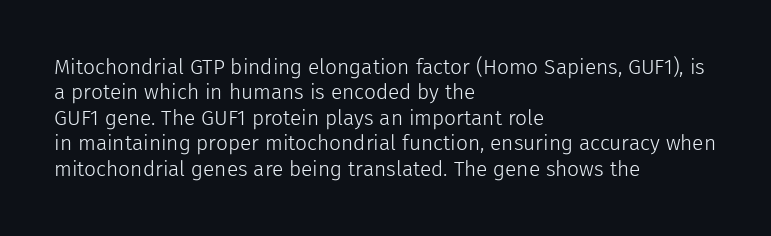
{"italic": "no", "bold": "no", "underline": "no", "align": "left", "line_spacing_ratio": 1.21, "letter_spacing": "normal", "letter_spacing_em": 0.0, "glyph_px": 21}
